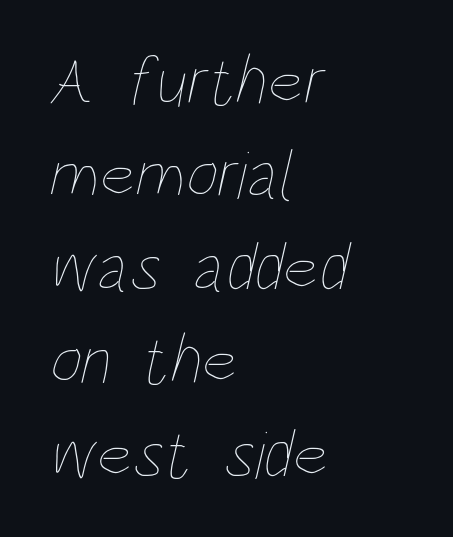
Q: Is the text bold? A: No.
Q: Is the text underlined? A: No.
Q: How is the paragraph aligned? A: Left-aligned.
Q: Is the spacing between letters normal or unusually wide? A: Normal.
Q: Is the spacing between lines tight, normal or loose? A: Normal.
Q: Width (condensed, normal, or wide)? A: Condensed.
Q: Stroke contrast? A: Low.
Q: x-height? A: Large.
Q: Monospaced? A: No.
